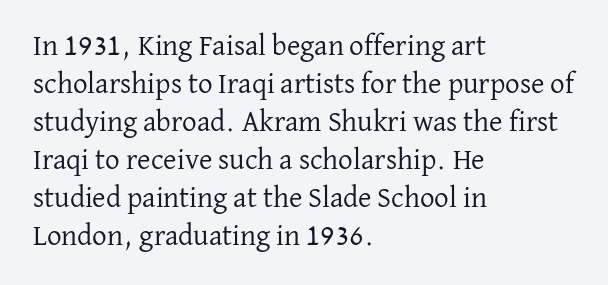
The passage shown has conventional tracking throughout. Regular leading. Looks like regular typesetting: each glyph gets only the width it needs. On a weight scale, this lands at 450 or below. Unlike italic type, these characters show no tilt at all.
